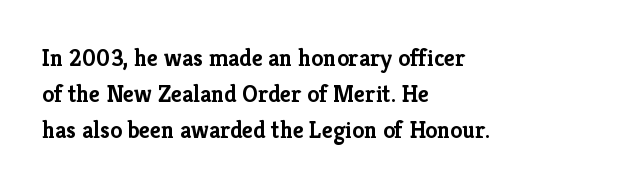
The image shows 24 px bold type, upright; set left-aligned, normal line spacing (1.51x), normal letter spacing, not underlined.
